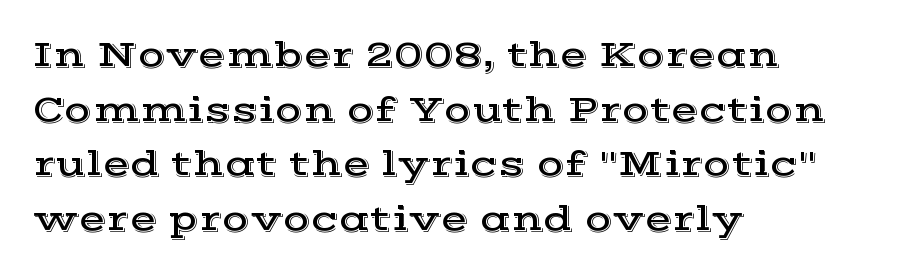
Every stem runs plumb, perpendicular to the baseline. A typesetter would call this proportional, since set widths differ per character. Between one letter and the next there's only the usual sliver of space. This sample keeps an unexceptional amount of space between lines. Does the copy run flush right? No — it runs flush left.
